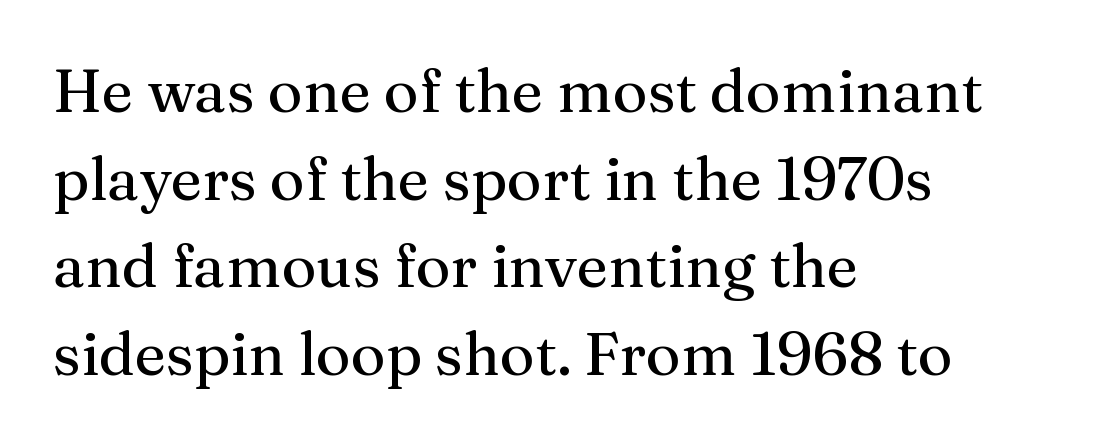
Q: Is the text italic (slanted)? A: No, it is upright.
Q: Is the typeface a serif or a sans-serif typeface? A: Serif.
Q: Is the text underlined? A: No.
Q: How is the paragraph aligned? A: Left-aligned.
Q: Is the spacing between letters normal or unusually wide? A: Normal.
Q: Is the spacing between lines tight, normal or loose? A: Normal.
Q: Width (condensed, normal, or wide)? A: Normal.
Q: Stroke contrast? A: Medium.
Q: x-height? A: Medium.
Q: Monospaced? A: No.
